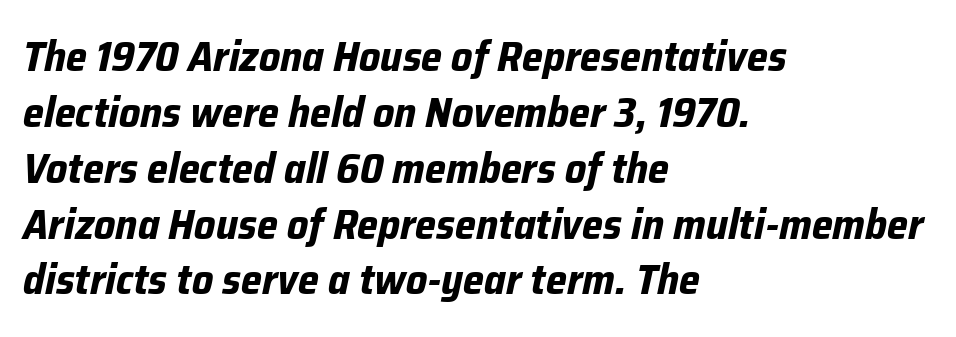
{"italic": "yes", "lean": "right", "slant_degrees": 12, "bold": "yes", "weight": "bold", "width": "normal", "stroke_contrast": "low", "x_height": "medium", "monospaced": "no", "underline": "no", "align": "left", "line_spacing": "normal", "line_spacing_ratio": 1.33, "letter_spacing": "normal", "letter_spacing_em": 0.0, "glyph_px": 42}
